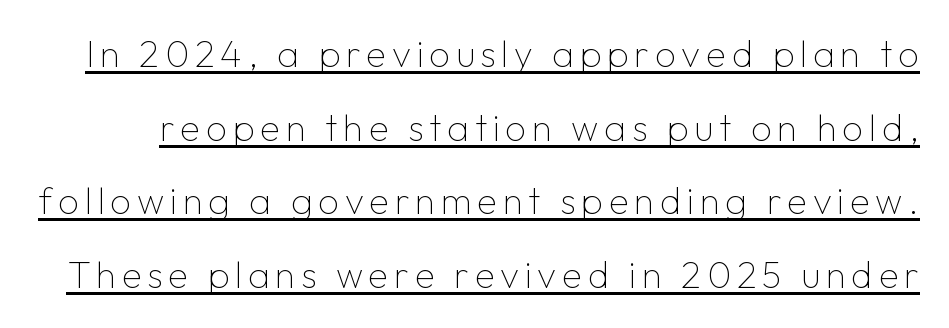
The rendering uses the underline text-decoration. Interline gaps are noticeably wide in this sample. When letters stand straight like this, we call the style roman or upright. Is this a fixed-width face? No — the glyphs have proportional, varying widths. Bold? No — there's no thickening of the strokes. Is this a sans? Yes — the strokes have no serifs.
